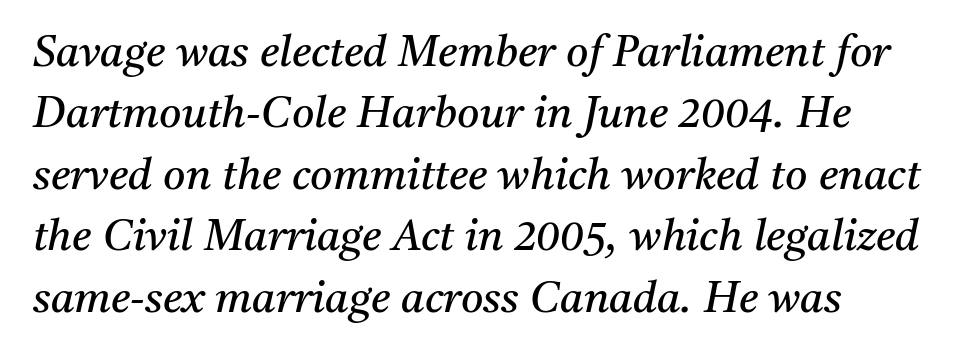
{"serif": "yes", "italic": "yes", "lean": "right", "slant_degrees": 11, "bold": "no", "weight": "regular", "width": "normal", "stroke_contrast": "medium", "x_height": "medium", "monospaced": "no", "underline": "no", "line_spacing": "normal", "line_spacing_ratio": 1.43, "letter_spacing": "normal", "letter_spacing_em": 0.0, "glyph_px": 43}
